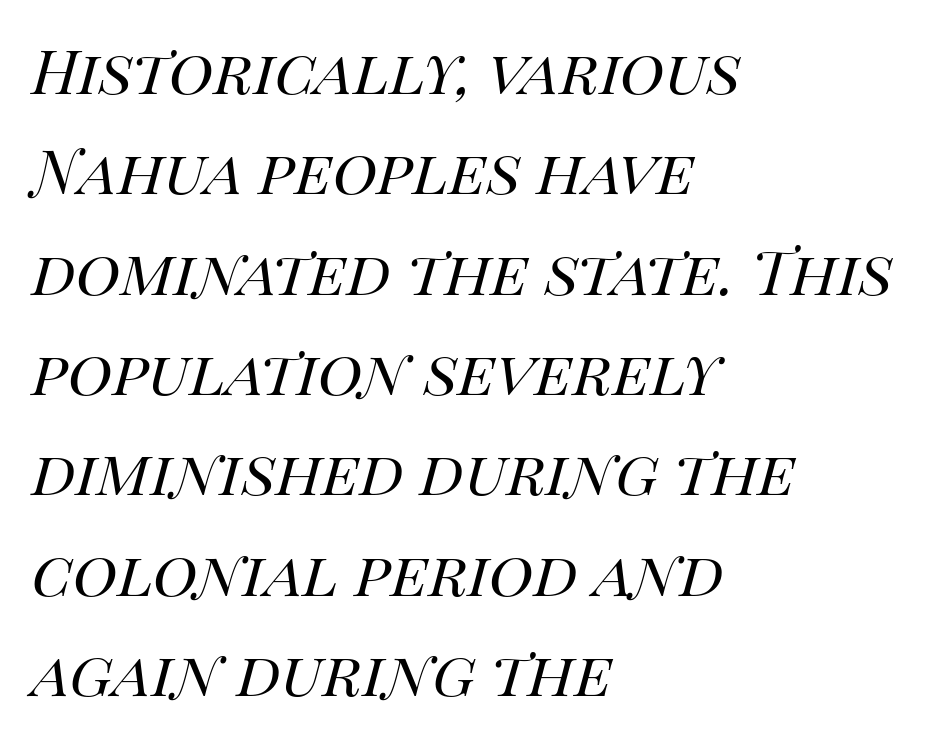
{"italic": "yes", "lean": "right", "slant_degrees": 14, "bold": "no", "weight": "regular", "width": "normal", "stroke_contrast": "high", "x_height": "large", "monospaced": "no", "underline": "no", "align": "left", "line_spacing": "normal", "line_spacing_ratio": 1.32, "letter_spacing": "normal", "letter_spacing_em": 0.0, "glyph_px": 76}
